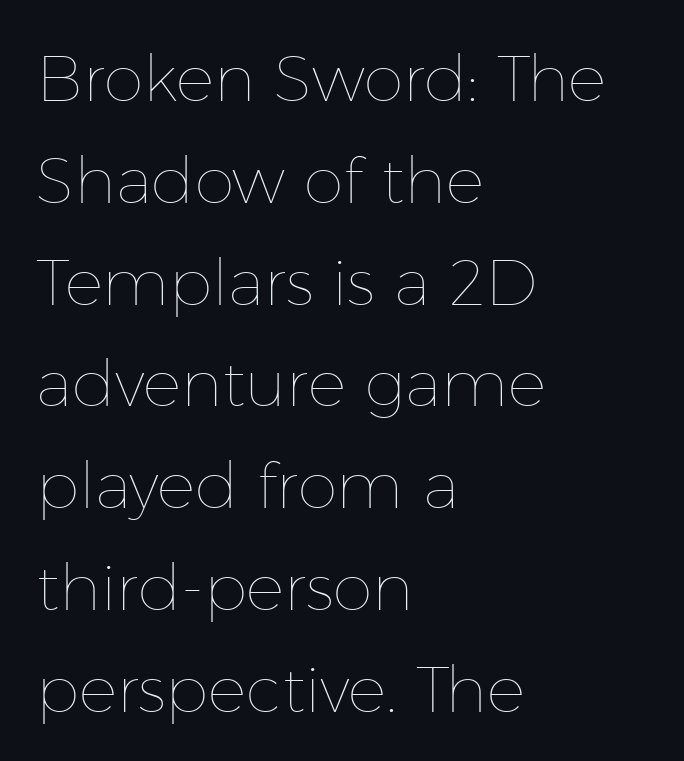
{"italic": "no", "bold": "no", "weight": "thin", "width": "normal", "stroke_contrast": "low", "x_height": "medium", "monospaced": "no", "underline": "no", "align": "left", "line_spacing": "normal", "line_spacing_ratio": 1.59, "letter_spacing": "normal", "letter_spacing_em": 0.0, "glyph_px": 64}
